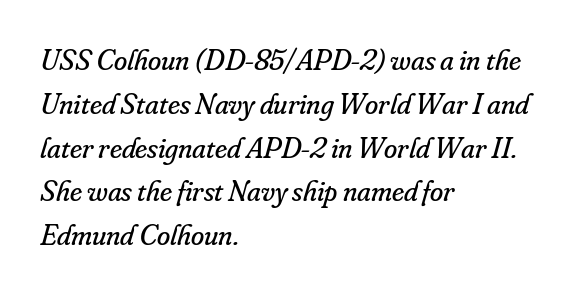
A typesetter would call this leading conventional body-copy spacing. The typesetting does not lean heavy: it is not bold. This sample has the flowing, uneven cadence of proportional lettering. Lines of text with bare space underneath. Left-aligned paragraph, ragged on the right. In terms of letterform style, serifs are clearly present.
